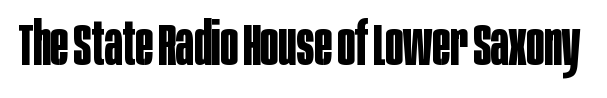
Its strokes are broad and dark, the hallmark of bold type. The passage shown is typeset with a sans-serif family. Rendered with straight, roman letterforms. The space directly below the letters is spotless. Tracking value appears to be zero — textbook default spacing.
